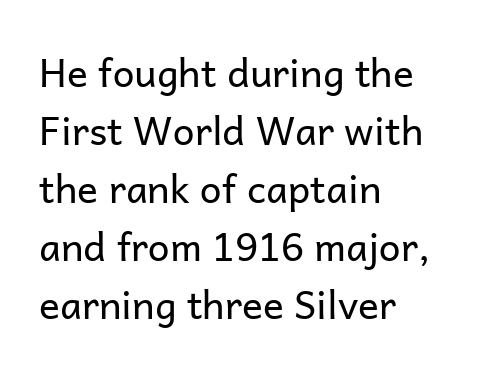
{"serif": "no", "italic": "no", "bold": "no", "weight": "regular", "width": "normal", "stroke_contrast": "low", "x_height": "medium", "monospaced": "no", "underline": "no", "align": "left", "line_spacing": "normal", "line_spacing_ratio": 1.49, "letter_spacing": "normal", "letter_spacing_em": 0.0, "glyph_px": 39}
